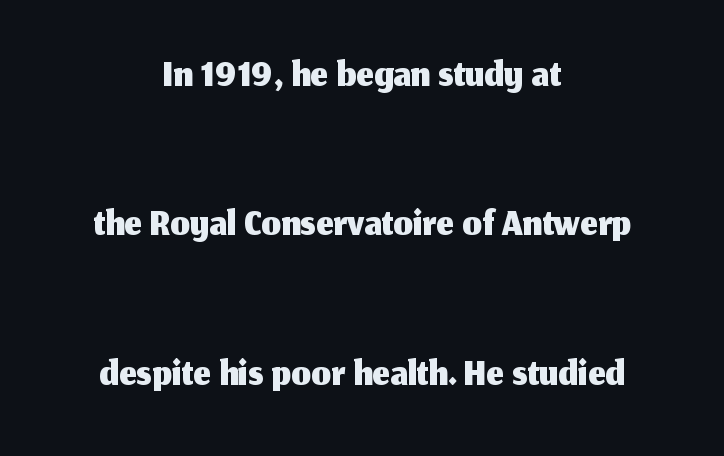
The image shows 62 px sans-serif type, upright; set centered, loose line spacing (2.41x), normal letter spacing, not underlined; medium stroke contrast and a medium x-height.
